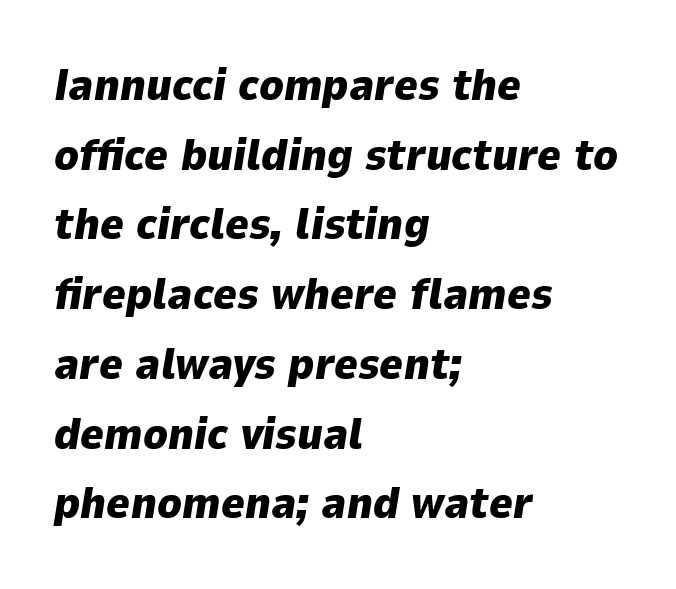
Q: Is the text bold? A: Yes.
Q: Is the text italic (slanted)? A: Yes, it leans right by about 9 degrees.
Q: Is the text underlined? A: No.
Q: How is the paragraph aligned? A: Left-aligned.
Q: Is the spacing between letters normal or unusually wide? A: Normal.
Q: Is the spacing between lines tight, normal or loose? A: Normal.
Q: Width (condensed, normal, or wide)? A: Normal.
Q: Stroke contrast? A: Low.
Q: x-height? A: Medium.
Q: Monospaced? A: No.
